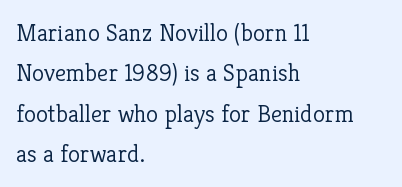
The horizontal fit of the characters is conventional and even. Teacher's note: observe the even left margin — that is flush-left alignment. The font's upright variant was chosen for this text. Horizontal bands of white between lines are of average thickness. Weight: regular or lighter.
